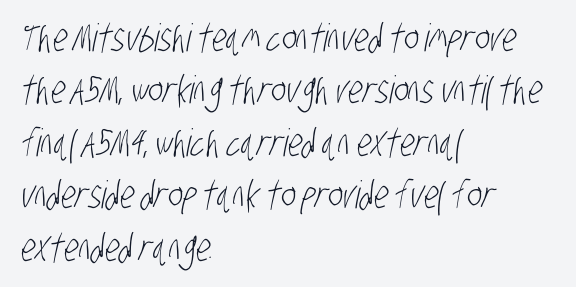
Regarding leading, the lines here are spaced in the standard way. A bare baseline throughout the passage. Examine the stroke ends and you'll find no serifs. Spacing verdict: proportional, widths tailored to each character. Words appear dense and cohesive because spacing is normal. Weight: regular or lighter.
